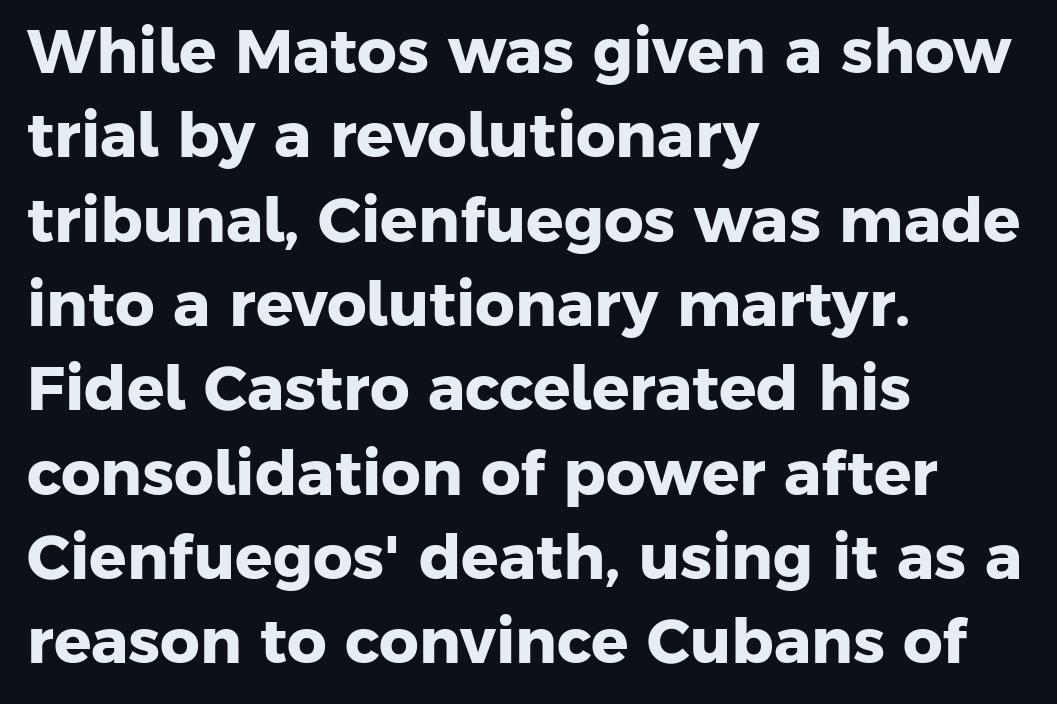
The image shows 62 px heavy sans-serif type; set left-aligned, normal line spacing (1.36x), normal letter spacing, not underlined; low stroke contrast and a medium x-height.
